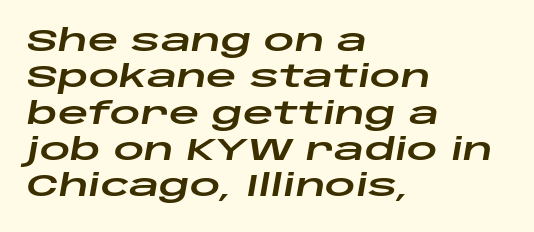
Compared with ordinary roman type, these characters are visibly tilted. The face used here is proportionally spaced, like ordinary book or web type. What stands out about the letter spacing? Nothing — it is the standard amount. Notice how the passage keeps a crisp vertical edge on the left only. Has an underline been added? It has not.
